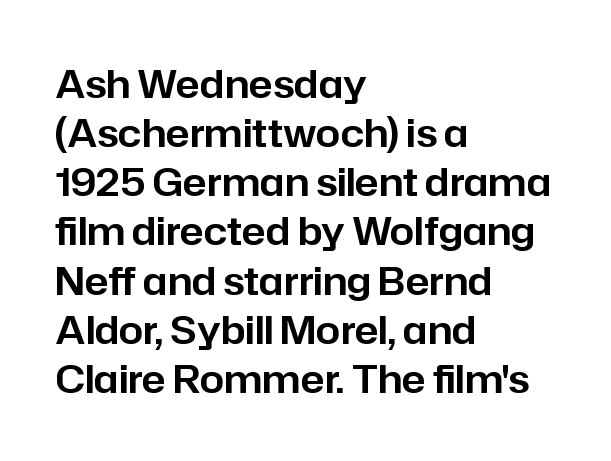
You could call the tracking neutral — neither tight nor loose. The area under the type is left untouched. Do the characters align in a grid? No, the font is proportional. In terms of letterform style, serifs are entirely absent. Left-aligned paragraph, ragged on the right.
